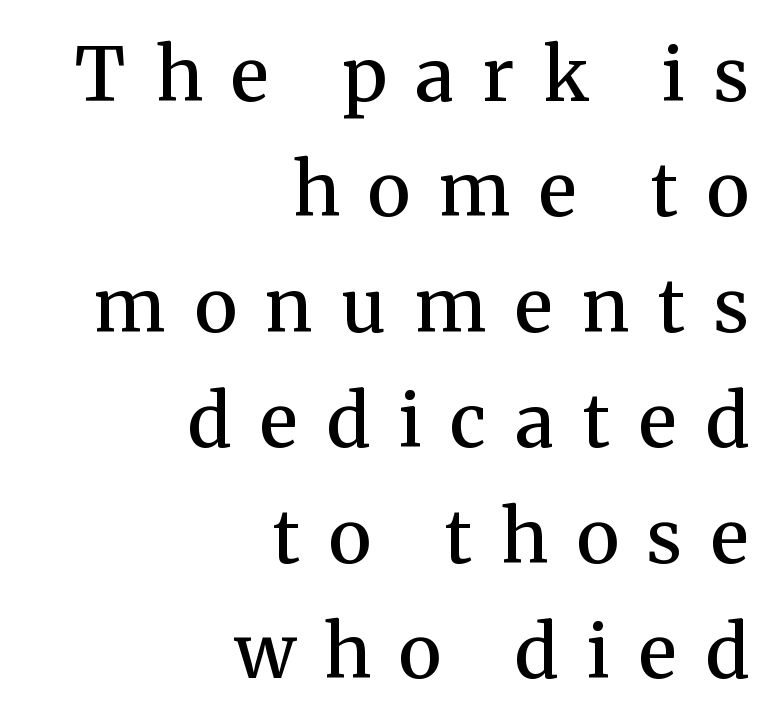
The image shows 74 px semibold serif type, upright; set right-aligned, normal line spacing (1.56x), unusually wide letter spacing (+0.39 em), not underlined; medium stroke contrast and a medium x-height.
